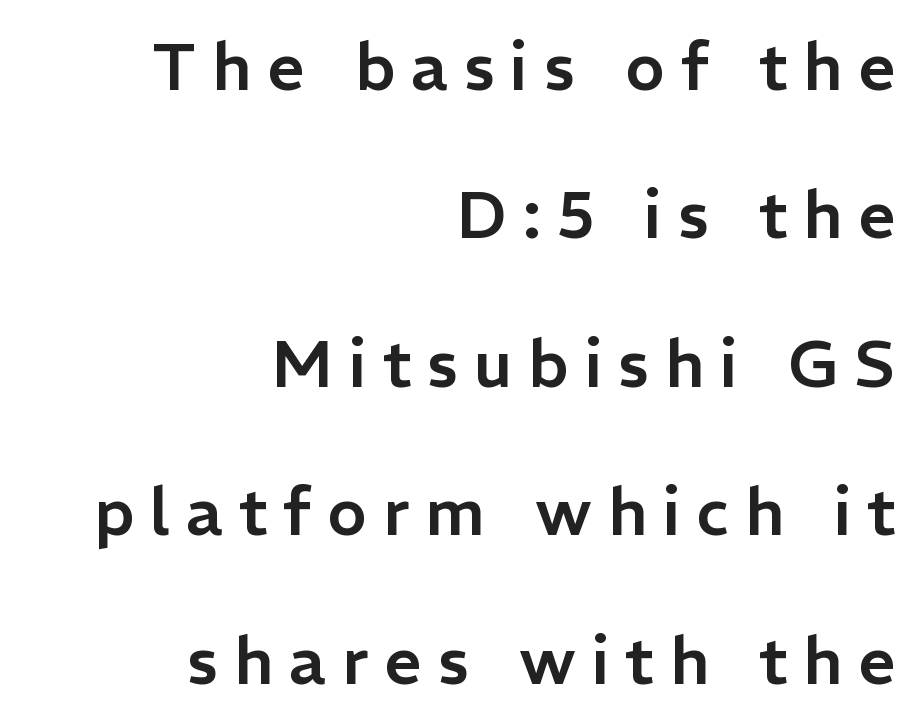
Compared with typical body copy, the letter spacing here is much looser. Is this a sans? Yes — the strokes have no serifs. The leading is generous, giving the passage an open texture. Descenders are the only things crossing below the line.
